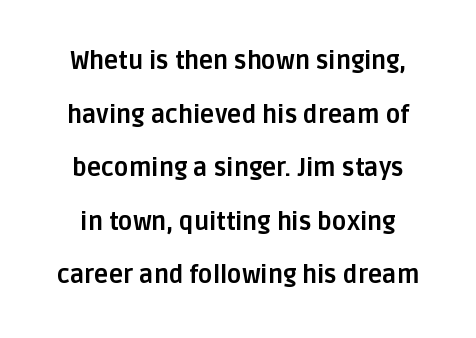
Q: Is the text bold? A: Yes.
Q: Is the text italic (slanted)? A: No, it is upright.
Q: Is the text underlined? A: No.
Q: Is the spacing between letters normal or unusually wide? A: Normal.
Q: Is the spacing between lines tight, normal or loose? A: Loose.
